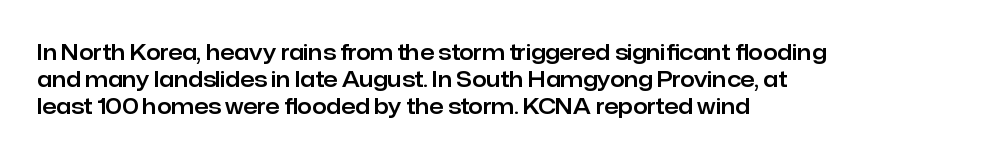
Q: Is the text italic (slanted)? A: No, it is upright.
Q: Is the text underlined? A: No.
Q: How is the paragraph aligned? A: Left-aligned.
Q: Is the spacing between letters normal or unusually wide? A: Normal.
Q: Is the spacing between lines tight, normal or loose? A: Normal.
